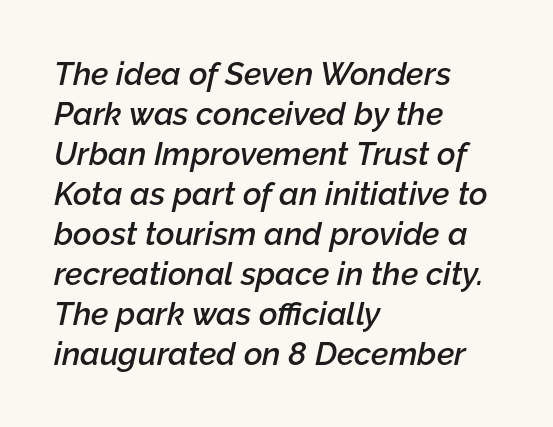
{"italic": "yes", "lean": "right", "slant_degrees": 12, "bold": "semi", "weight": "semibold", "width": "normal", "stroke_contrast": "low", "x_height": "medium", "monospaced": "no", "underline": "no", "align": "left", "line_spacing": "normal", "line_spacing_ratio": 1.25, "letter_spacing": "normal", "letter_spacing_em": 0.0, "glyph_px": 32}
